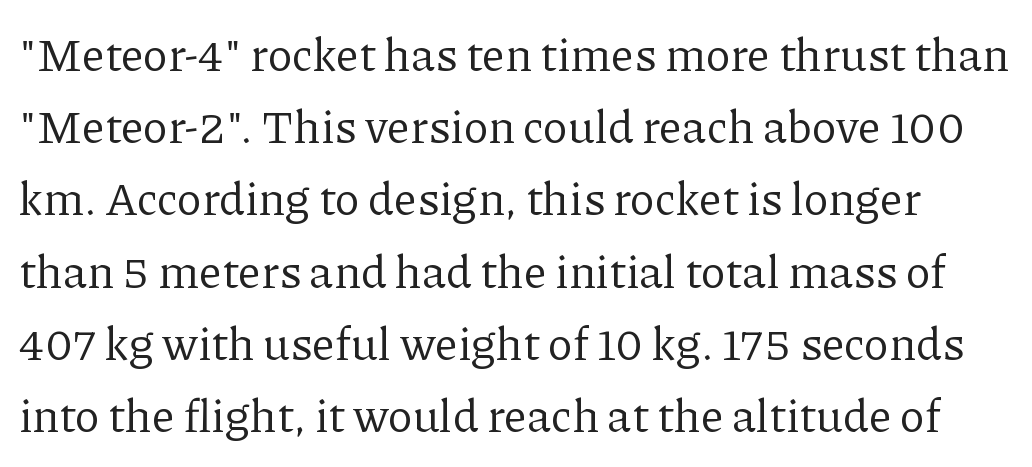
{"serif": "yes", "italic": "no", "bold": "no", "weight": "regular", "width": "normal", "stroke_contrast": "low", "x_height": "medium", "monospaced": "no", "underline": "no", "line_spacing": "normal", "line_spacing_ratio": 1.57, "letter_spacing": "normal", "letter_spacing_em": 0.0, "glyph_px": 46}
